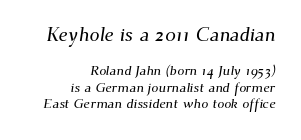
The image shows 20 px text type; set right-aligned, line spacing 1.17x, normal letter spacing, not underlined; the first (top) block is 1.43x larger.
